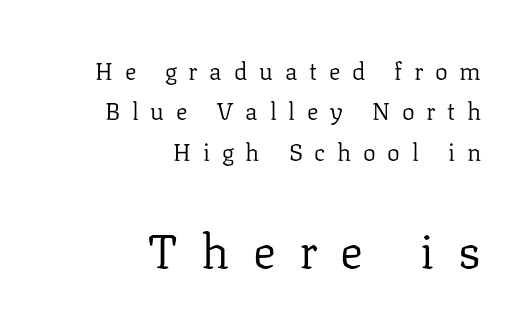
The image shows 48 px regular-weight serif type, upright; set right-aligned, normal line spacing (1.68x), unusually wide letter spacing (+0.49 em), not underlined; the second (bottom) block is 2.0x larger; low stroke contrast and a medium x-height.
